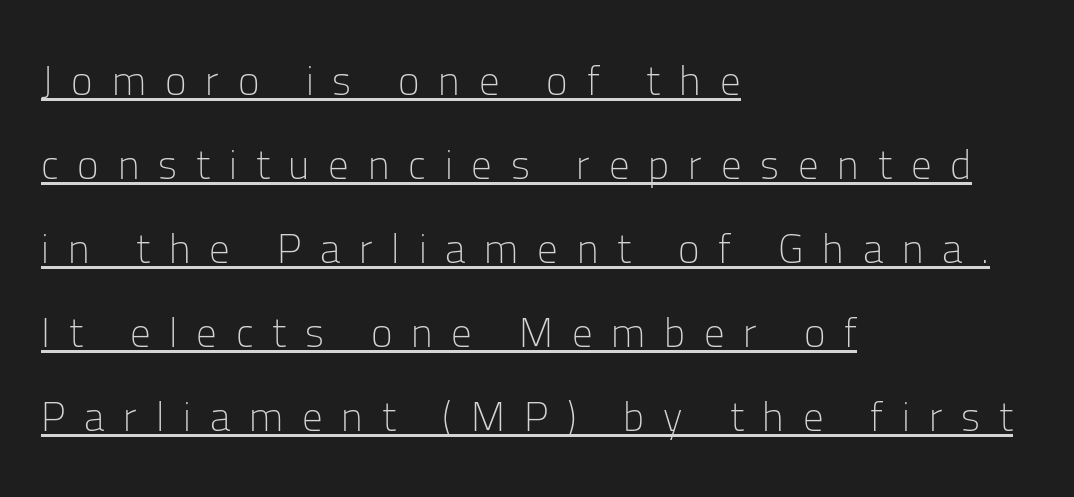
The specimen reads as upright at a glance. The rendering inserts visible extra space after every character. Widely set lines give the paragraph a tall, airy silhouette. A quiet, ordinary-to-light weight characterises the typeface. Look at the bottom of the vertical strokes: they stop flat, with no serifs. The face used here is proportionally spaced, like ordinary book or web type.
